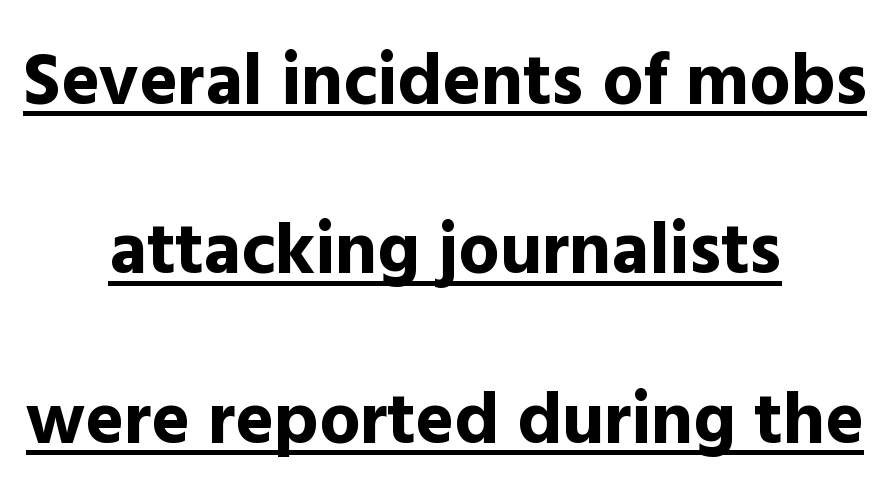
{"serif": "no", "italic": "no", "bold": "yes", "weight": "bold", "width": "normal", "x_height": "medium", "monospaced": "no", "underline": "yes", "align": "center", "line_spacing": "loose", "line_spacing_ratio": 2.32, "letter_spacing": "normal", "letter_spacing_em": 0.0, "glyph_px": 73}
